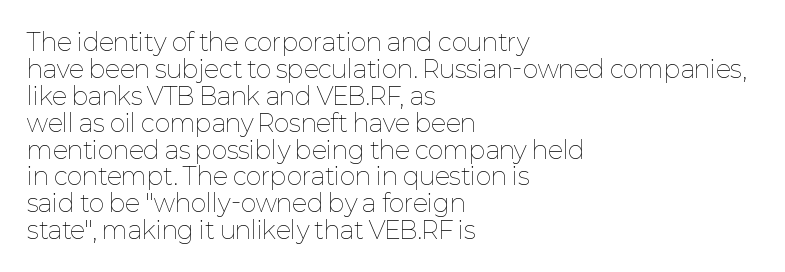
Q: Is the text bold? A: No.
Q: Is the text italic (slanted)? A: No, it is upright.
Q: Is the text underlined? A: No.
Q: How is the paragraph aligned? A: Left-aligned.
Q: Is the spacing between letters normal or unusually wide? A: Normal.
Q: Is the spacing between lines tight, normal or loose? A: Tight.
